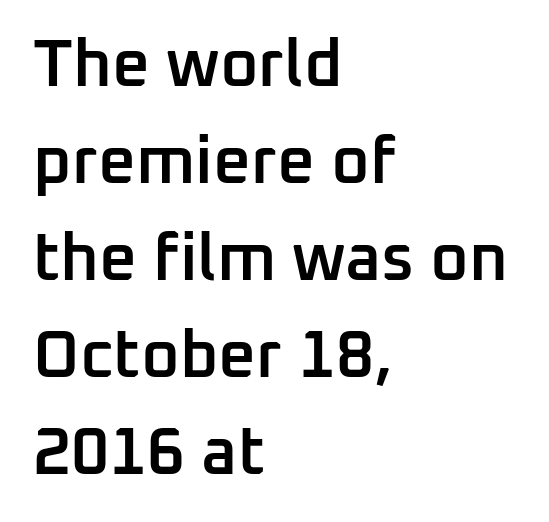
{"serif": "no", "italic": "no", "bold": "semi", "weight": "semibold", "width": "normal", "stroke_contrast": "low", "x_height": "medium", "monospaced": "no", "underline": "no", "align": "left", "line_spacing": "normal", "line_spacing_ratio": 1.47, "letter_spacing": "normal", "letter_spacing_em": 0.0, "glyph_px": 66}
